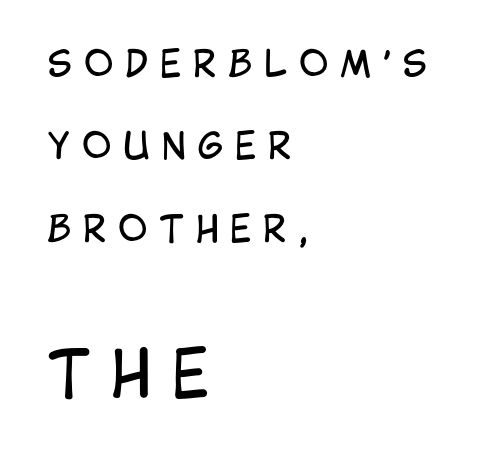
Q: Is the text bold? A: No.
Q: Is the text italic (slanted)? A: No, it is upright.
Q: Is the typeface a serif or a sans-serif typeface? A: Sans-serif.
Q: Is the text underlined? A: No.
Q: How is the paragraph aligned? A: Left-aligned.
Q: Is the spacing between letters normal or unusually wide? A: Unusually wide.
Q: Is the spacing between lines tight, normal or loose? A: Loose.
Q: Which block of text is set in a larger size, the first (top) or the second (bottom)? A: The second (bottom) one.
Q: Width (condensed, normal, or wide)? A: Condensed.
Q: Stroke contrast? A: Low.
Q: x-height? A: Large.
Q: Monospaced? A: No.
